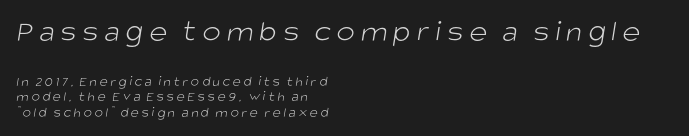
{"serif": "no", "bold": "no", "weight": "light", "width": "normal", "stroke_contrast": "low", "x_height": "large", "monospaced": "no", "underline": "no", "align": "left", "line_spacing": "tight", "line_spacing_ratio": 1.08, "larger_block": "first", "size_ratio": 2.21, "glyph_px": 31}
